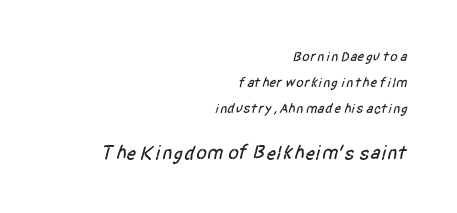
Q: Is the text underlined? A: No.
Q: How is the paragraph aligned? A: Right-aligned.
Q: Is the spacing between letters normal or unusually wide? A: Normal.
Q: Which block of text is set in a larger size, the first (top) or the second (bottom)? A: The second (bottom) one.
